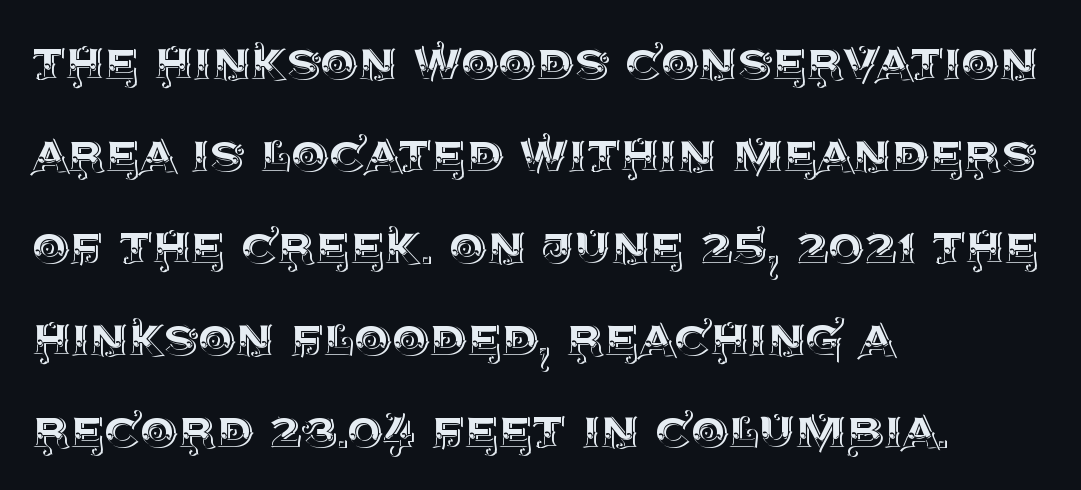
The image shows 59 px text type, upright; set left-aligned, normal line spacing (1.56x), normal letter spacing, not underlined; a large x-height.
